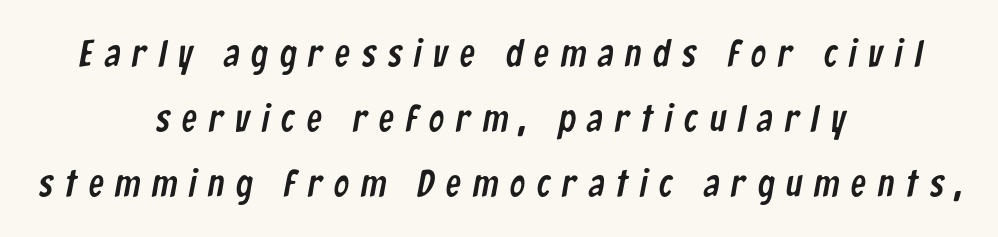
{"serif": "no", "width": "condensed", "stroke_contrast": "low", "x_height": "medium", "monospaced": "no", "underline": "no", "align": "center", "line_spacing_ratio": 1.71, "letter_spacing": "wide", "letter_spacing_em": 0.31, "glyph_px": 38}
